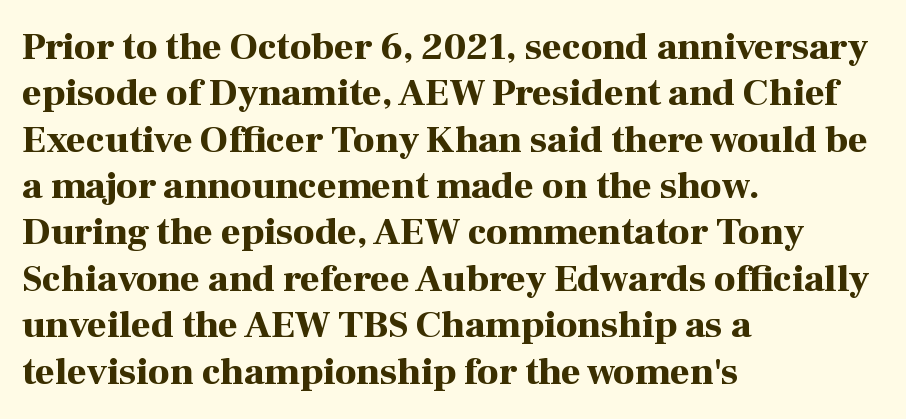
Q: Is the text bold? A: Yes.
Q: Is the text italic (slanted)? A: No, it is upright.
Q: Is the typeface a serif or a sans-serif typeface? A: Serif.
Q: Is the text underlined? A: No.
Q: How is the paragraph aligned? A: Left-aligned.
Q: Is the spacing between letters normal or unusually wide? A: Normal.
Q: Width (condensed, normal, or wide)? A: Normal.
Q: Stroke contrast? A: High.
Q: x-height? A: Medium.
Q: Monospaced? A: No.
